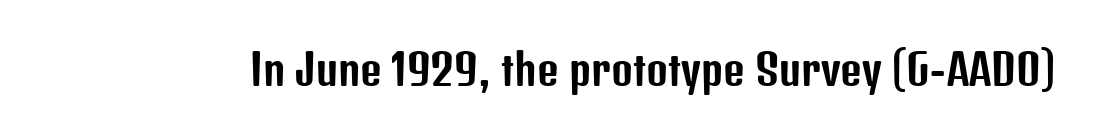
Plain, unruled lines of type. A typesetter would call this proportional, since set widths differ per character. Font category for this specimen: sans-serif. It's the straight-up-and-down kind of type. You could call the tracking neutral — neither tight nor loose.
